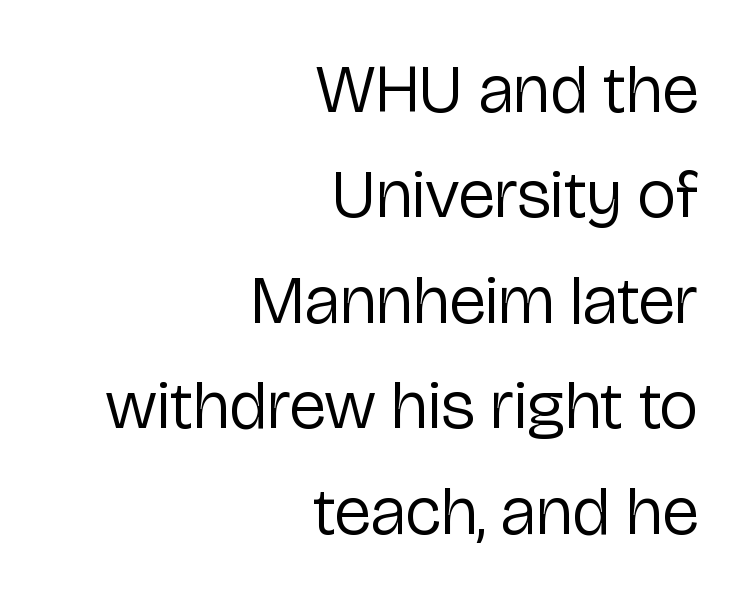
{"serif": "no", "italic": "no", "bold": "no", "weight": "regular", "width": "normal", "stroke_contrast": "low", "x_height": "medium", "monospaced": "no", "underline": "no", "align": "right", "line_spacing": "normal", "line_spacing_ratio": 1.55, "letter_spacing": "normal", "letter_spacing_em": 0.0, "glyph_px": 68}
